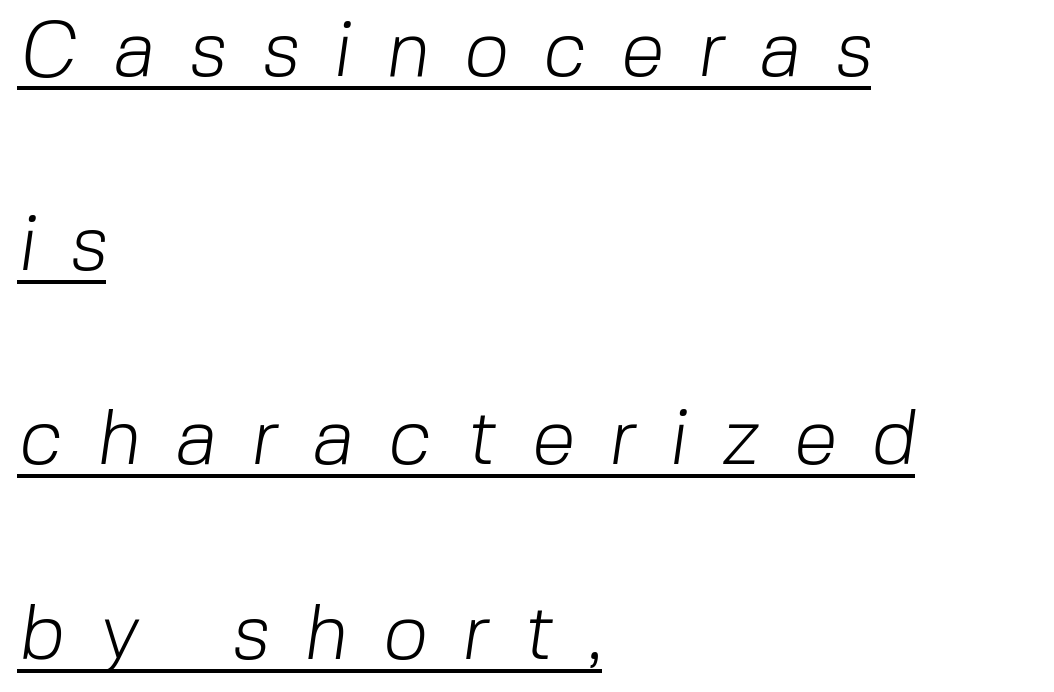
Stems and bowls with no extra thickness — not bold. Honestly, the underline is the first thing you notice here. Character widths vary here, with narrow letters taking less room than wide ones. Where is the straight margin? On the left.
